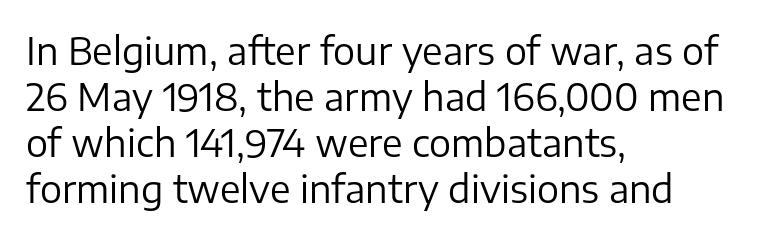
Are there feet on the stems? There aren't — it's a sans. The string is rendered with underlining switched off. Characters remain perfectly vertical along every line. Caption: multi-line text, flush left, ragged right. The letters sit at their default tracking, neither squeezed nor spread.
